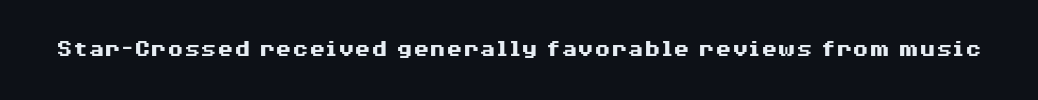
The image shows 24 px bold type, upright; set normal letter spacing, not underlined.
